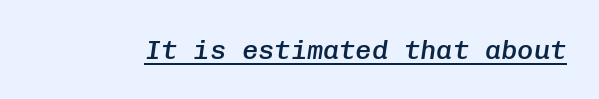
The image shows 27 px text type, italic (leaning right); set normal letter spacing, underlined.
